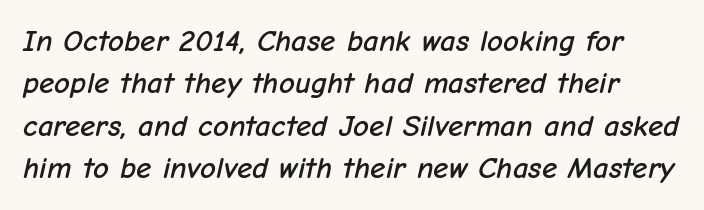
Here the designer chose a conventional face with non-uniform glyph widths. The line texture is even and compact thanks to regular tracking. Rendered with sloped, italic letterforms. Leading: standard. The space beneath each line is pristine and unruled.
